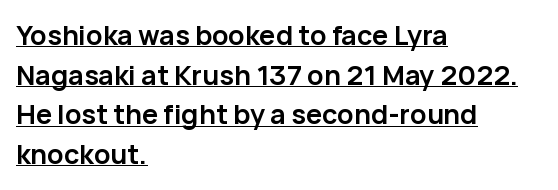
Leftover space on each line is placed entirely after the last word. Ordinary non-slanted type is in use. Each new line begins a customary step beneath the previous one. A continuous stroke trails under the words, as in a hyperlink. Students, this is bold: see how much ink each stroke carries. How are the letters spaced? Ordinarily, with no added tracking.
